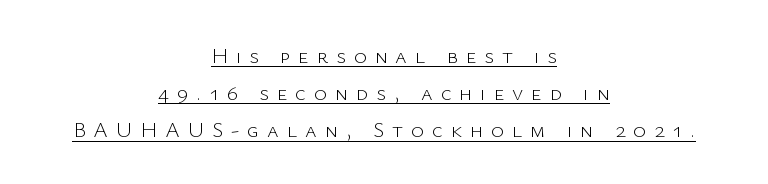
Posture: vertical. These lines sit exactly where default settings would place them. Short note: letters widely spaced. The setting favours the middle, as headings and verse often do.
